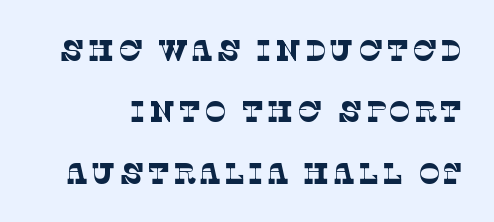
Q: Is the text bold? A: No.
Q: Is the typeface a serif or a sans-serif typeface? A: Serif.
Q: Is the text underlined? A: No.
Q: Is the spacing between lines tight, normal or loose? A: Loose.
Q: Width (condensed, normal, or wide)? A: Normal.
Q: Stroke contrast? A: Low.
Q: x-height? A: Large.
Q: Monospaced? A: No.
